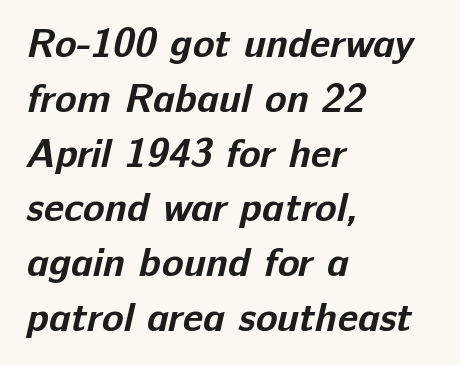
{"serif": "no", "bold": "yes", "weight": "bold", "width": "normal", "stroke_contrast": "low", "x_height": "medium", "monospaced": "no", "underline": "no", "align": "left", "line_spacing": "normal", "line_spacing_ratio": 1.37, "letter_spacing": "normal", "letter_spacing_em": 0.0, "glyph_px": 40}
